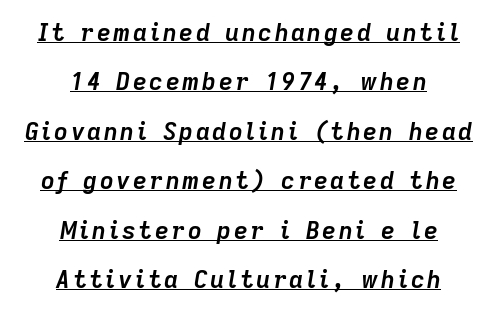
{"italic": "yes", "lean": "right", "slant_degrees": 9, "bold": "yes", "underline": "yes", "align": "center", "line_spacing": "loose", "line_spacing_ratio": 2.06, "glyph_px": 24}
